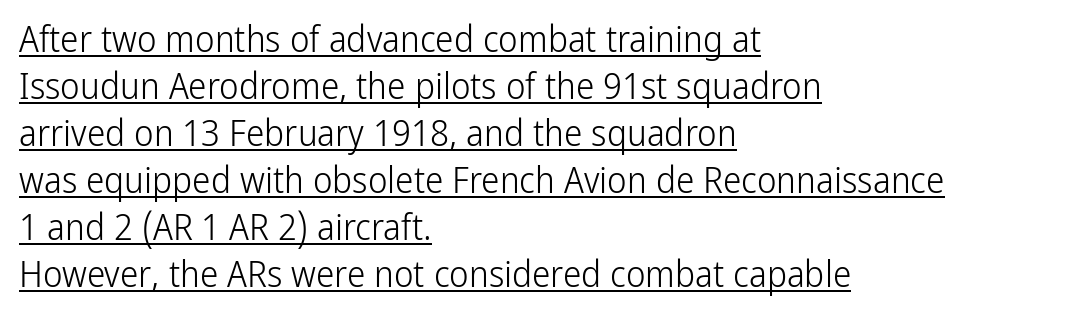
The image shows 37 px light, condensed sans-serif type, upright; set left-aligned, normal line spacing (1.27x), normal letter spacing, underlined; low stroke contrast and a medium x-height.
